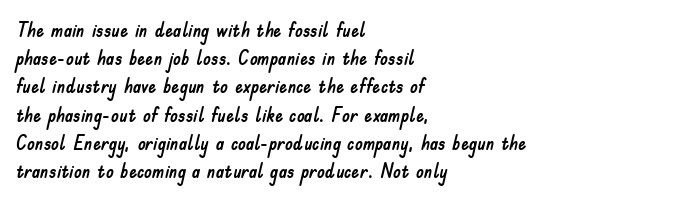
Quick note: interline space is typical. Layout note: lines flush left. The tracking reads as untouched default to a designer's eye. The passage shown is not underscored anywhere.
